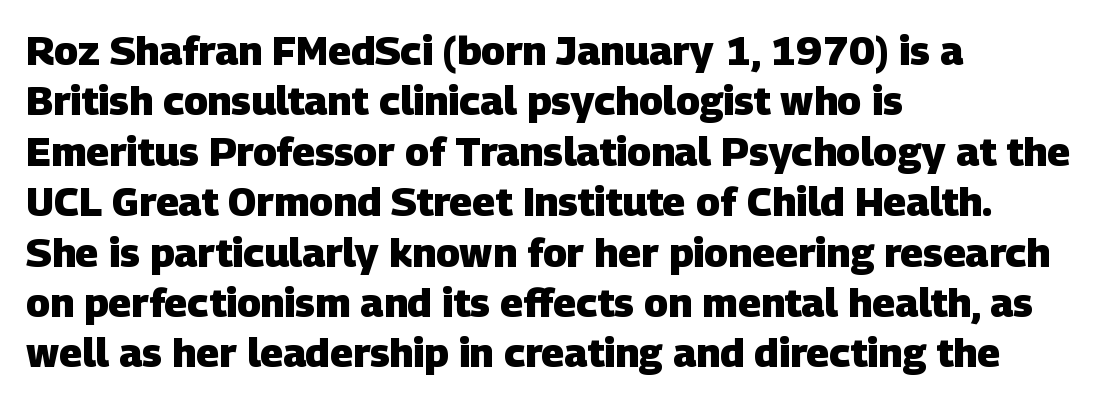
The image shows 40 px heavy sans-serif type; set left-aligned, normal line spacing (1.26x), normal letter spacing, not underlined; low stroke contrast and a large x-height.
